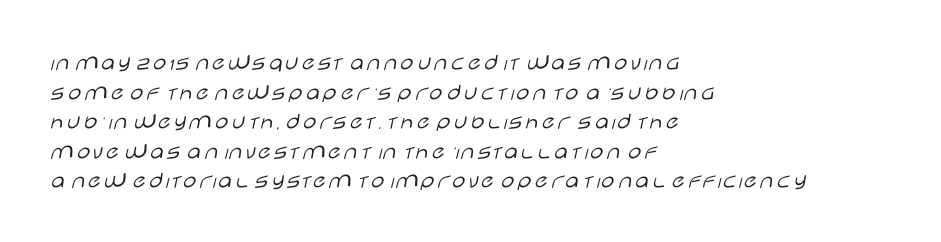
The image shows 24 px text type; set left-aligned, line spacing 1.23x, normal letter spacing, not underlined.
